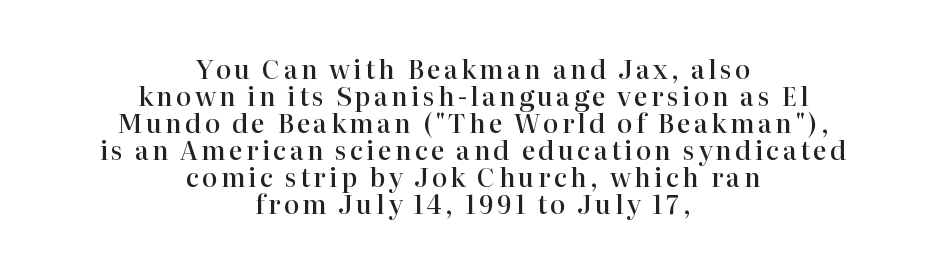
Q: Is the text bold? A: Semi-bold.
Q: Is the text italic (slanted)? A: No, it is upright.
Q: Is the text underlined? A: No.
Q: How is the paragraph aligned? A: Centered.
Q: Is the spacing between lines tight, normal or loose? A: Tight.
